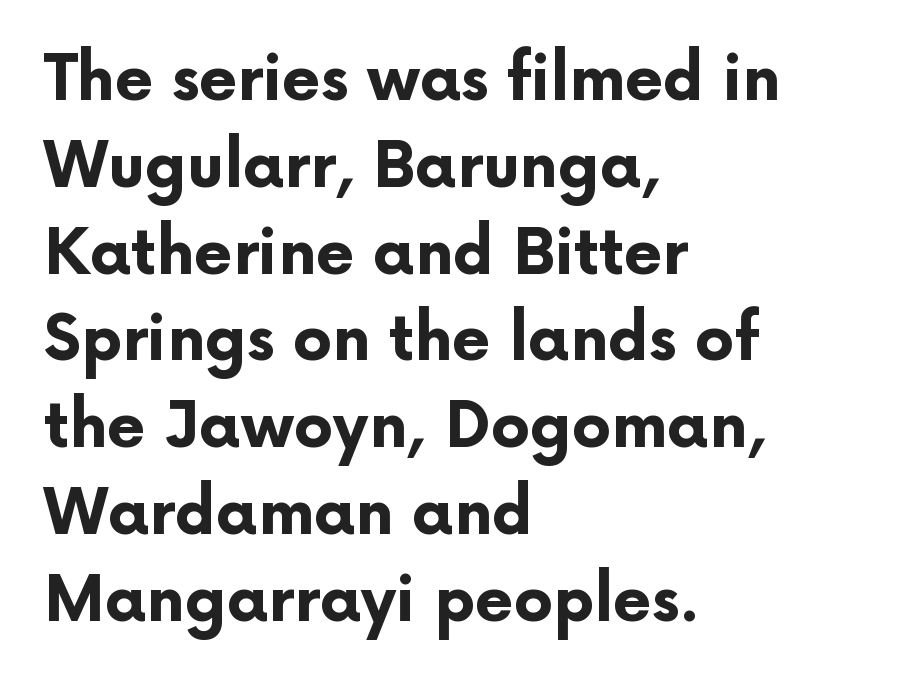
The letters sit at their default tracking, neither squeezed nor spread. Teacher's note: observe the even left margin — that is flush-left alignment. Weight check: bold — yes, fully. The font's upright variant was chosen for this text. Each new line begins a customary step beneath the previous one. A sans-serif font was chosen for this passage.
